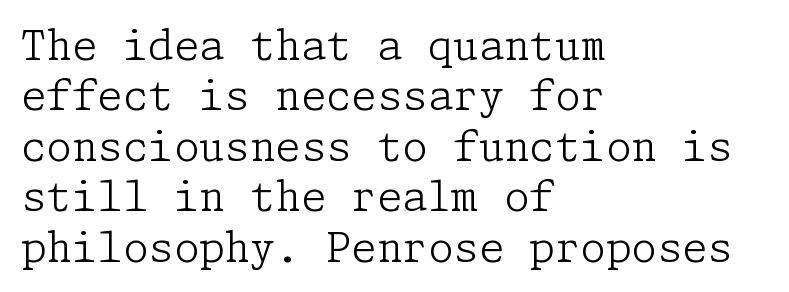
{"serif": "yes", "italic": "no", "bold": "no", "weight": "light", "width": "normal", "stroke_contrast": "low", "x_height": "medium", "underline": "no", "align": "left", "line_spacing_ratio": 1.23, "letter_spacing": "normal", "letter_spacing_em": 0.0, "glyph_px": 41}
